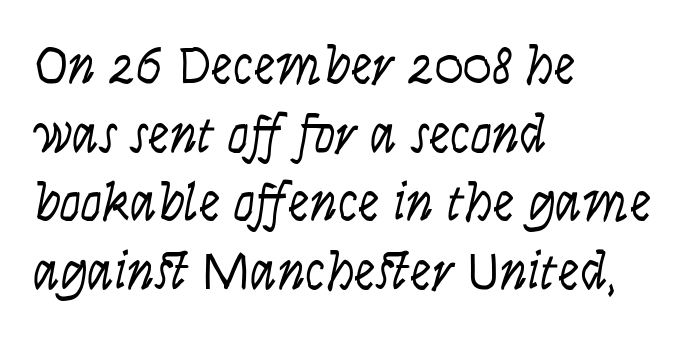
The image shows 54 px light, condensed sans-serif type; set left-aligned, normal line spacing (1.27x), normal letter spacing, not underlined; low stroke contrast and a large x-height.
